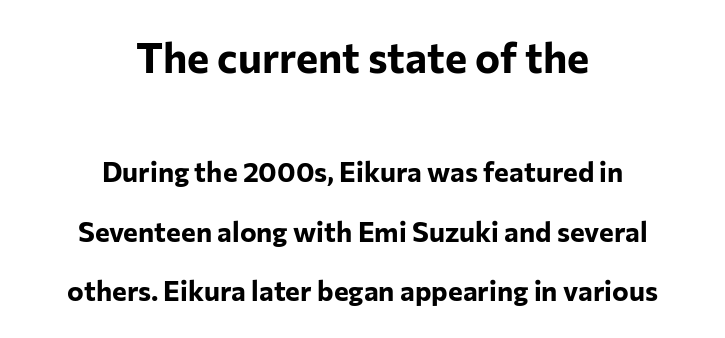
{"serif": "no", "italic": "no", "bold": "yes", "weight": "bold", "width": "normal", "stroke_contrast": "low", "x_height": "medium", "monospaced": "no", "underline": "no", "align": "center", "line_spacing": "loose", "line_spacing_ratio": 2.13, "letter_spacing": "normal", "letter_spacing_em": 0.0, "larger_block": "first", "size_ratio": 1.5, "glyph_px": 42}
